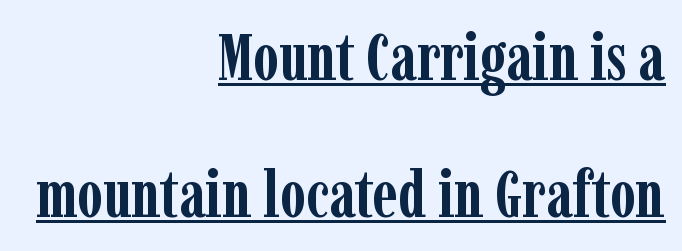
Q: Is the text bold? A: Yes.
Q: Is the text italic (slanted)? A: No, it is upright.
Q: Is the typeface a serif or a sans-serif typeface? A: Serif.
Q: Is the text underlined? A: Yes.
Q: How is the paragraph aligned? A: Right-aligned.
Q: Is the spacing between letters normal or unusually wide? A: Normal.
Q: Is the spacing between lines tight, normal or loose? A: Loose.
Q: Width (condensed, normal, or wide)? A: Condensed.
Q: Stroke contrast? A: Low.
Q: x-height? A: Medium.
Q: Monospaced? A: No.
